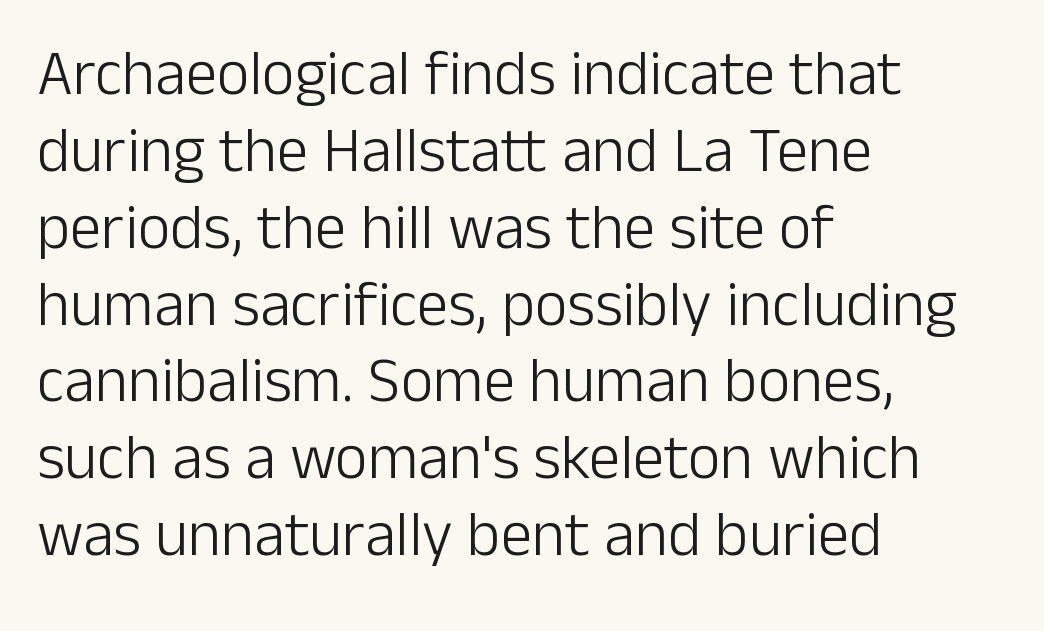
Q: Is the text bold? A: No.
Q: Is the text italic (slanted)? A: No, it is upright.
Q: Is the typeface a serif or a sans-serif typeface? A: Sans-serif.
Q: Is the text underlined? A: No.
Q: How is the paragraph aligned? A: Left-aligned.
Q: Is the spacing between letters normal or unusually wide? A: Normal.
Q: Width (condensed, normal, or wide)? A: Normal.
Q: Stroke contrast? A: Low.
Q: x-height? A: Medium.
Q: Monospaced? A: No.
